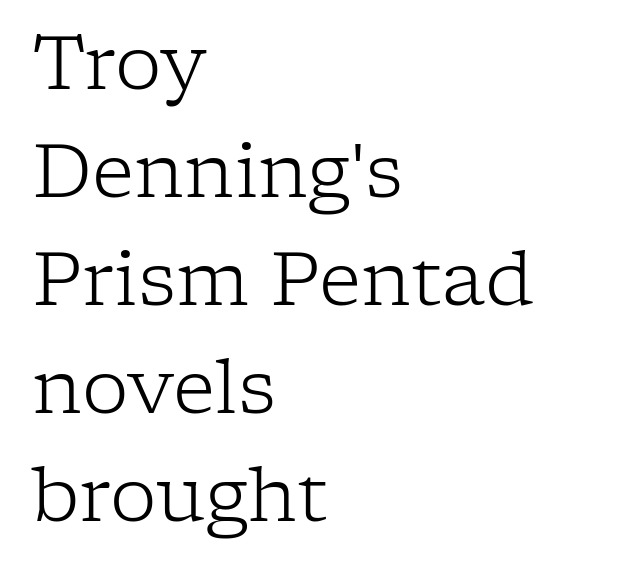
The line texture is even and compact thanks to regular tracking. These lines sit exactly where default settings would place them. Yep, those are serifs on the letters. The passage shown is not underscored anywhere. You could not count columns in this text — the font is proportionally spaced. Layout note: lines flush left.
